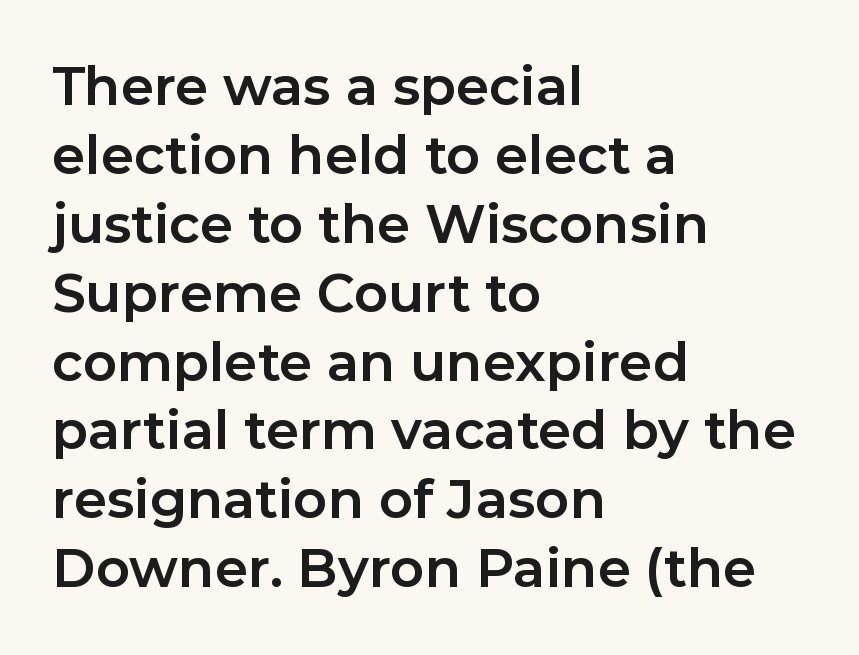
The image shows 53 px bold sans-serif type, upright; set left-aligned, normal line spacing (1.3x), normal letter spacing, not underlined; low stroke contrast and a medium x-height.
